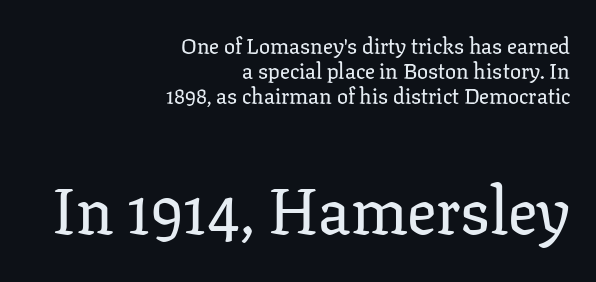
Does the leading feel generous? Not at all — it's pinched. Look at the tracking — it's just the regular setting, nothing added. Does the type have serifs? Yes, each stem ends in a small foot. Underlining? Definitely not there.
